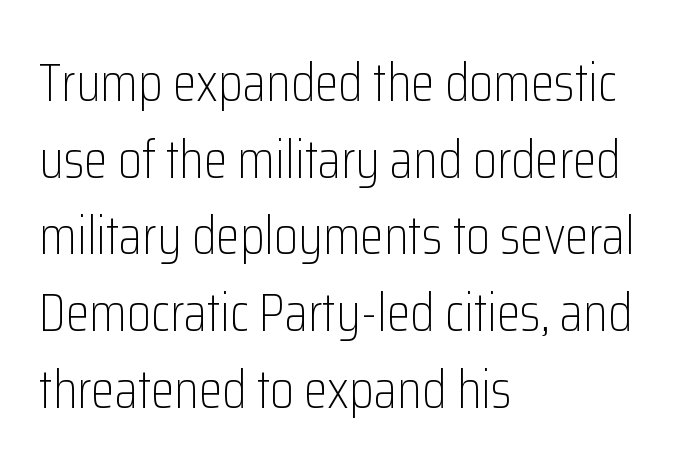
The image shows 54 px light, condensed sans-serif type, upright; set left-aligned, normal line spacing (1.42x), normal letter spacing, not underlined; low stroke contrast and a medium x-height.
